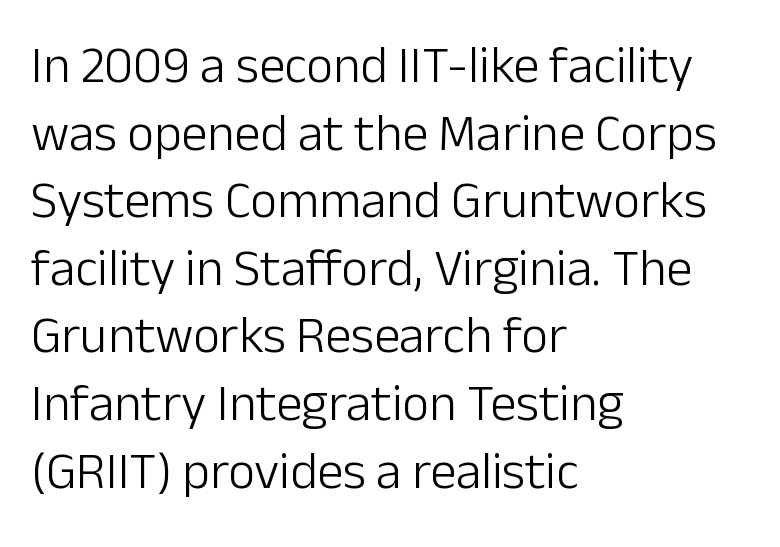
{"serif": "no", "italic": "no", "bold": "no", "weight": "light", "width": "normal", "stroke_contrast": "low", "x_height": "medium", "monospaced": "no", "underline": "no", "align": "left", "line_spacing": "normal", "line_spacing_ratio": 1.3, "letter_spacing": "normal", "letter_spacing_em": 0.0, "glyph_px": 52}
